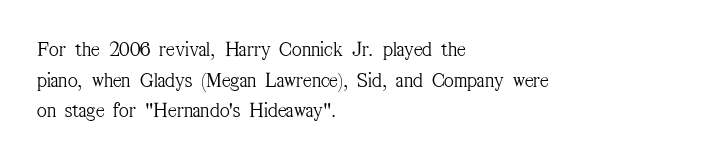
The image shows 21 px text type, upright; set left-aligned, normal line spacing (1.46x), normal letter spacing, not underlined.
